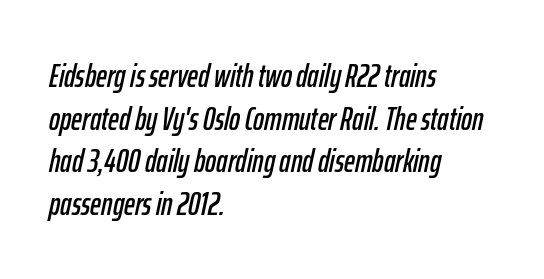
{"italic": "yes", "lean": "right", "slant_degrees": 12, "width": "condensed", "stroke_contrast": "low", "x_height": "medium", "monospaced": "no", "underline": "no", "align": "left", "line_spacing": "normal", "line_spacing_ratio": 1.29, "letter_spacing": "normal", "letter_spacing_em": 0.0, "glyph_px": 33}
